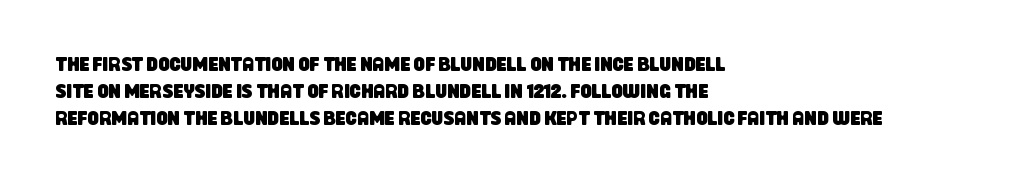
Regular leading. In terms of letterspacing, this is plain default setting. Line starts are locked; line ends wander. Rule under the text: the space is simply empty.
